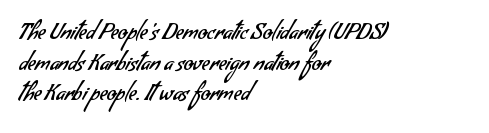
Q: Is the text bold? A: No.
Q: Is the text underlined? A: No.
Q: How is the paragraph aligned? A: Left-aligned.
Q: Is the spacing between letters normal or unusually wide? A: Normal.
Q: Is the spacing between lines tight, normal or loose? A: Normal.
